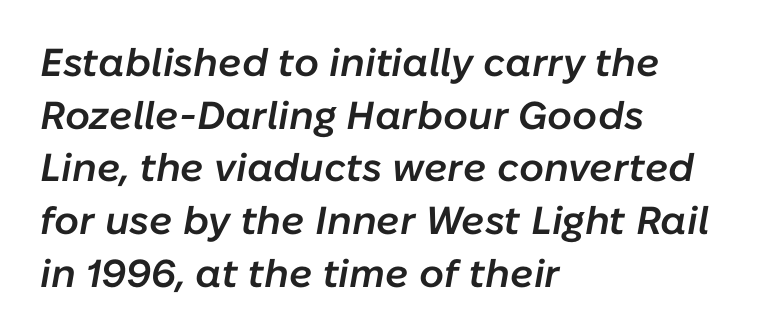
The image shows 39 px semibold type, italic (leaning right); set left-aligned, normal line spacing (1.35x), normal letter spacing, not underlined; low stroke contrast and a medium x-height.
